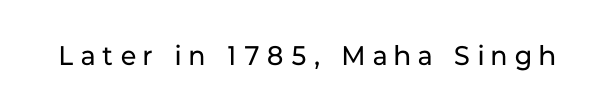
The image shows 27 px text type, upright; set unusually wide letter spacing (+0.28 em), not underlined.
